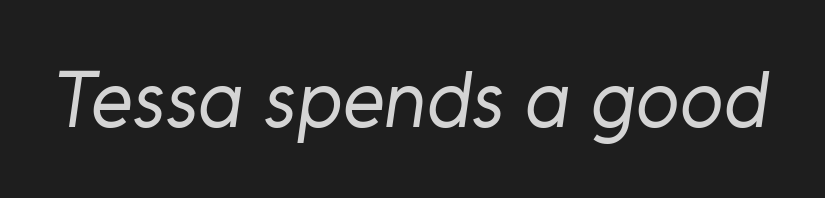
Each stroke keeps to a modest, everyday thickness or less. These lines are rendered in a variable-pitch font. A bare baseline throughout the passage. Look at the tracking — it's just the regular setting, nothing added. Observe the absence of serifs on each vertical stroke in this sample.
